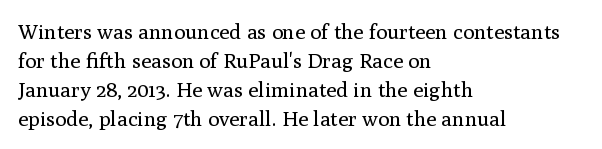
Letters rest on an invisible, unmarked baseline. Heaviness? Minimal to ordinary, like unemphasized prose. The rendering anchors every line to the left-hand side. The line-height multiplier appears to be the usual default.
